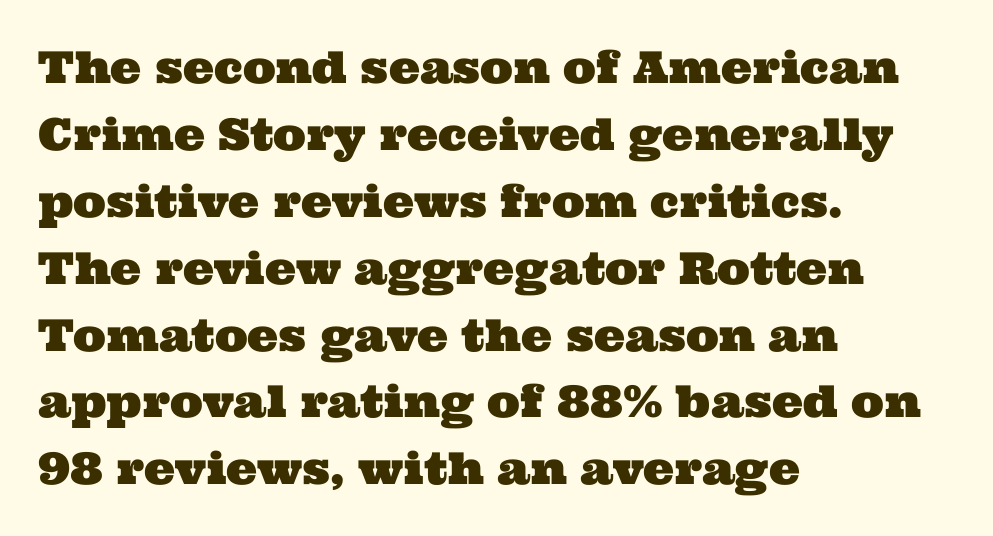
{"serif": "yes", "width": "wide", "stroke_contrast": "medium", "x_height": "medium", "monospaced": "no", "underline": "no", "align": "left", "line_spacing": "normal", "line_spacing_ratio": 1.52, "letter_spacing": "normal", "letter_spacing_em": 0.0, "glyph_px": 44}
